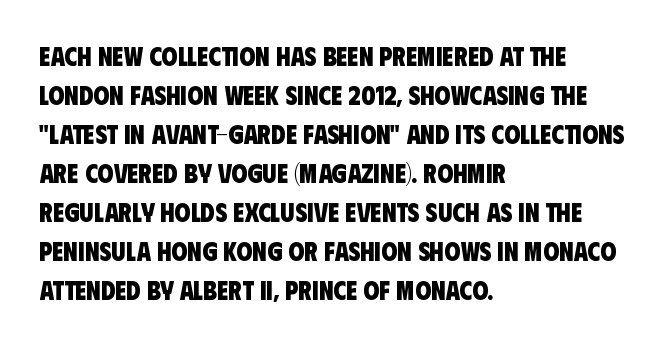
The foot of each line stays bare and open. Standard letterfit; no display-style spreading of the glyphs. Quick note: interline space is typical. If you drew a ruler down the left edge, every line would touch it.
